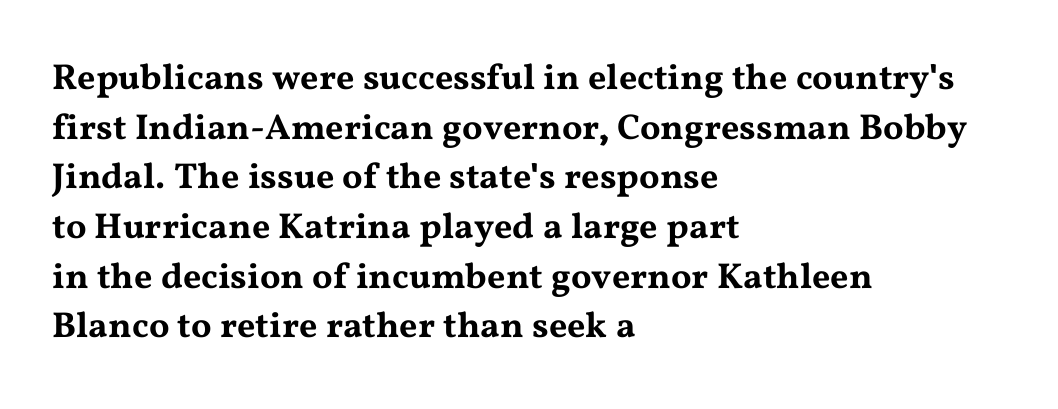
{"serif": "yes", "italic": "no", "width": "wide", "stroke_contrast": "medium", "x_height": "medium", "monospaced": "no", "underline": "no", "align": "left", "line_spacing": "normal", "line_spacing_ratio": 1.38, "letter_spacing": "normal", "letter_spacing_em": 0.0, "glyph_px": 36}
